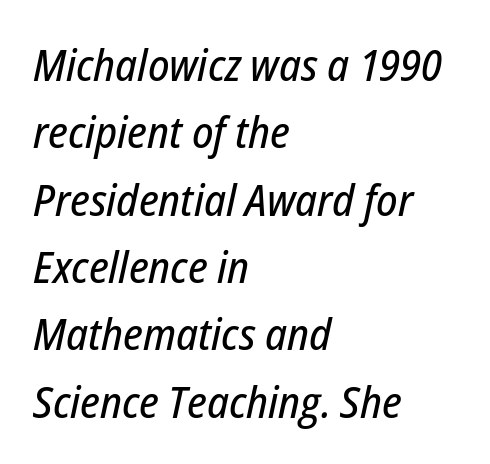
The image shows 44 px condensed type, italic (leaning right); set left-aligned, normal line spacing (1.53x), normal letter spacing, not underlined; low stroke contrast and a medium x-height.
